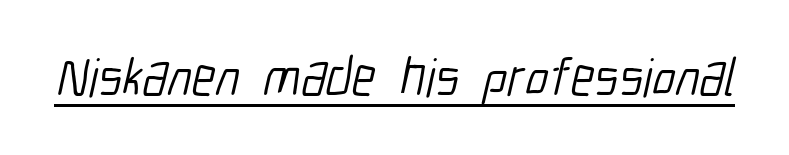
The image shows 54 px light, condensed sans-serif type; set normal letter spacing, underlined; low stroke contrast and a medium x-height.
